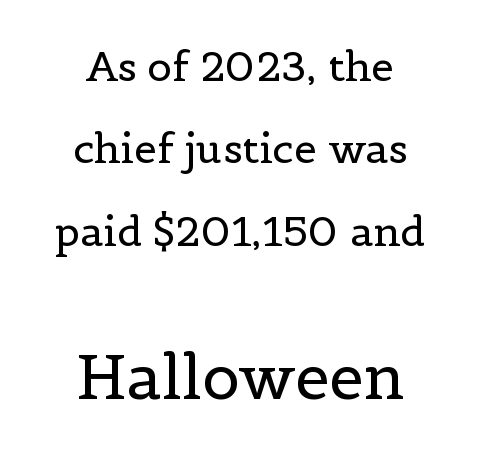
The image shows 62 px regular-weight serif type, upright; set centered, loose line spacing (2.01x), normal letter spacing, not underlined; the second (bottom) block is 1.51x larger; a medium x-height.
